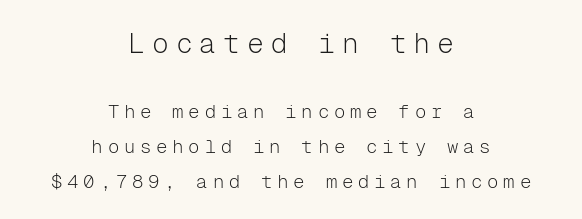
The image shows 28 px light sans-serif type, upright, monospaced; set centered, line spacing 1.85x, unusually wide letter spacing (+0.25 em), not underlined; the first (top) block is 1.47x larger; low stroke contrast and a medium x-height.
